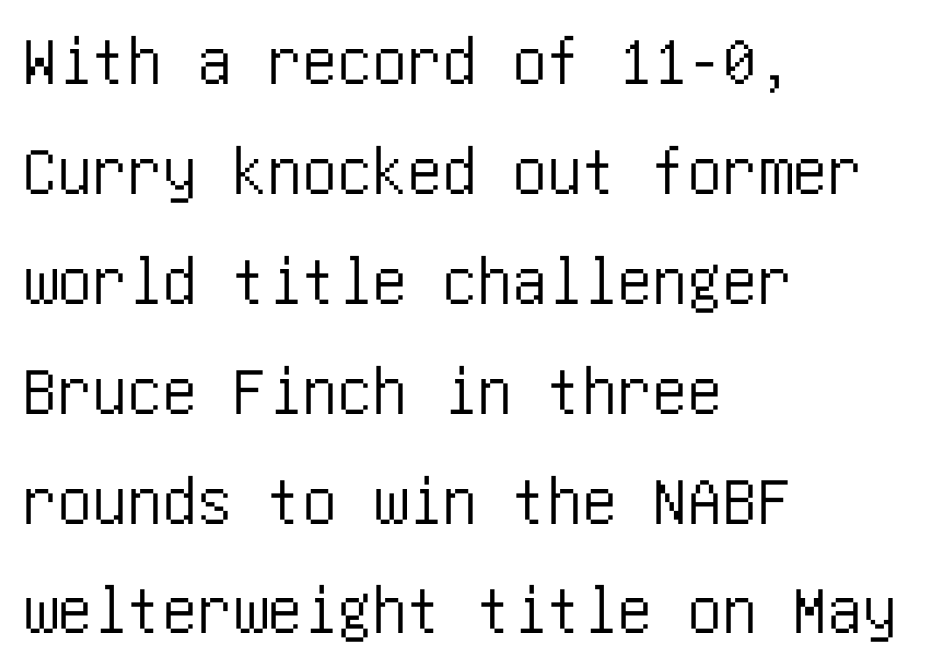
The image shows 70 px condensed sans-serif type, upright; set left-aligned, normal line spacing (1.57x), normal letter spacing, not underlined; low stroke contrast and a large x-height.
